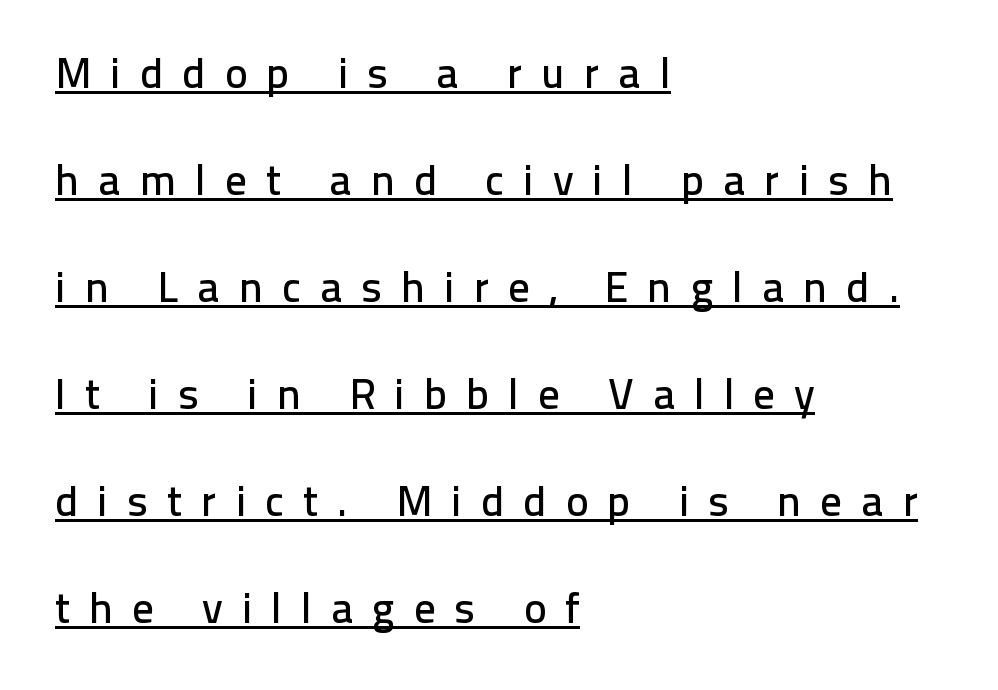
The typesetter has applied underlining to the passage shown. The lines are spread far apart with generous leading. The line texture is sparse and dotted thanks to wide tracking. Spacing verdict: proportional, widths tailored to each character. Which margin do the lines hug? The left one — the right edge is uneven.
